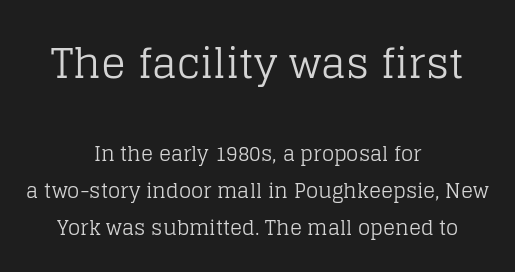
{"serif": "yes", "italic": "no", "bold": "no", "weight": "regular", "width": "normal", "stroke_contrast": "low", "x_height": "large", "monospaced": "no", "underline": "no", "align": "center", "line_spacing_ratio": 1.85, "letter_spacing": "normal", "letter_spacing_em": 0.0, "larger_block": "first", "size_ratio": 2.05, "glyph_px": 41}
